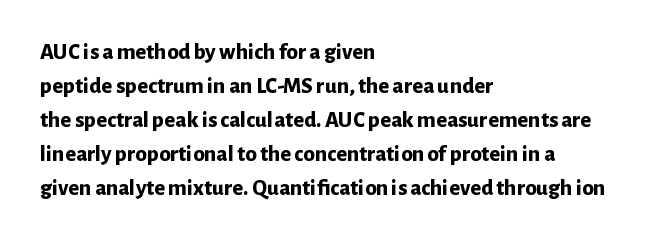
Q: Is the text bold? A: Yes.
Q: Is the text italic (slanted)? A: No, it is upright.
Q: Is the text underlined? A: No.
Q: How is the paragraph aligned? A: Left-aligned.
Q: Is the spacing between letters normal or unusually wide? A: Normal.
Q: Is the spacing between lines tight, normal or loose? A: Normal.
